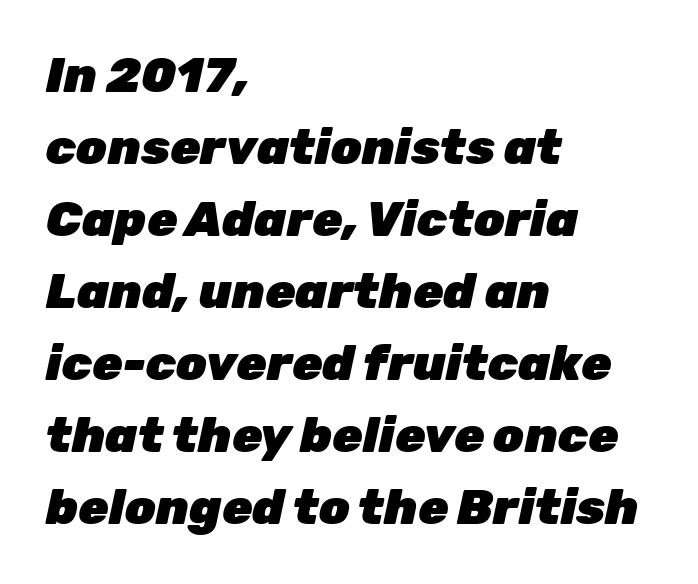
The image shows 49 px heavy type, italic (leaning right); set left-aligned, normal line spacing (1.47x), normal letter spacing, not underlined; low stroke contrast and a medium x-height.
